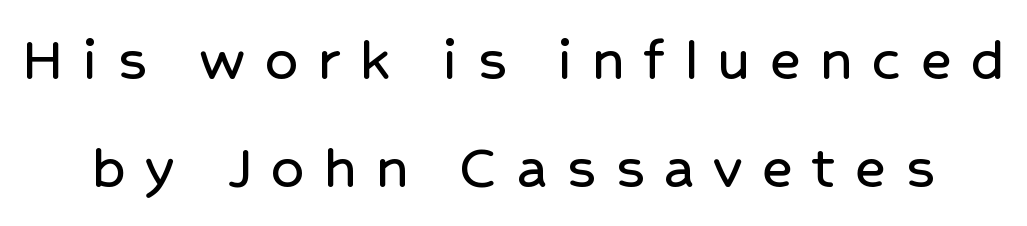
{"serif": "no", "italic": "no", "width": "normal", "stroke_contrast": "low", "x_height": "medium", "monospaced": "no", "underline": "no", "line_spacing": "normal", "line_spacing_ratio": 1.66, "letter_spacing": "wide", "letter_spacing_em": 0.3, "glyph_px": 65}
